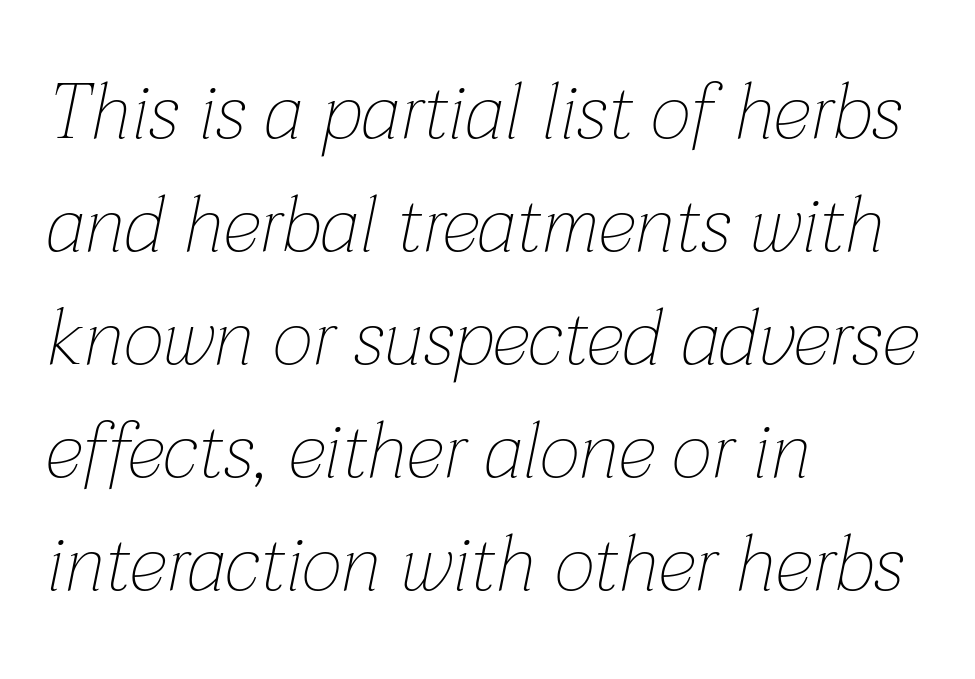
Q: Is the text bold? A: No.
Q: Is the text italic (slanted)? A: Yes, it leans right by about 12 degrees.
Q: Is the text underlined? A: No.
Q: How is the paragraph aligned? A: Left-aligned.
Q: Is the spacing between letters normal or unusually wide? A: Normal.
Q: Is the spacing between lines tight, normal or loose? A: Normal.
Q: Width (condensed, normal, or wide)? A: Normal.
Q: Stroke contrast? A: Low.
Q: x-height? A: Medium.
Q: Monospaced? A: No.
